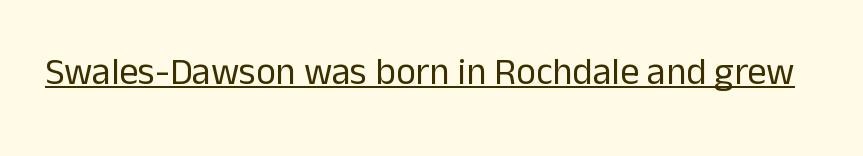
{"serif": "no", "italic": "no", "bold": "no", "weight": "regular", "width": "normal", "stroke_contrast": "low", "x_height": "medium", "monospaced": "no", "underline": "yes", "letter_spacing": "normal", "letter_spacing_em": 0.0, "glyph_px": 38}
